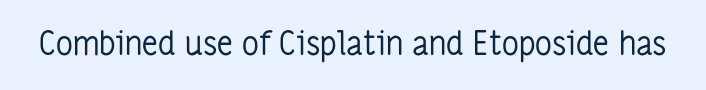
If you drew a line through each stem, it would be perfectly vertical. No feet cap the strokes, marking this as sans-serif type. The space beneath each line is pristine and unruled. The letters sit at their default tracking, neither squeezed nor spread. Varying glyph widths throughout — classic text-font behaviour. Stems here are at most as thick as an everyday book face.
